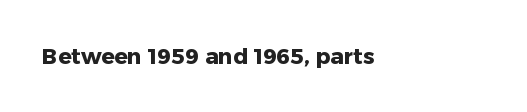
Observe the ordinary spacing: letters are neighbours, not strangers. It's the straight-up-and-down kind of type. Students, this is bold: see how much ink each stroke carries. Compared with a centered layout, this one pins lines to the left instead.
